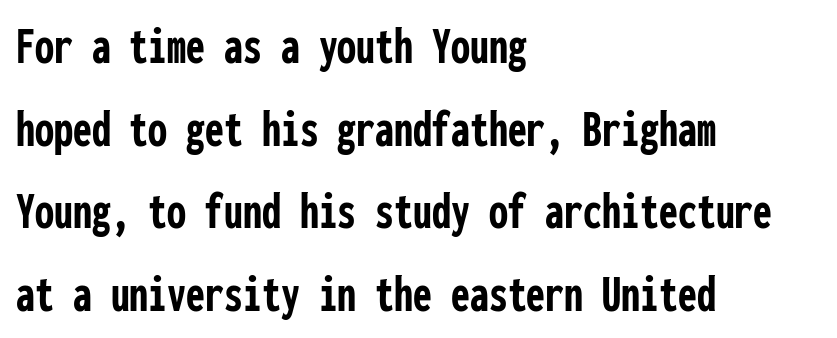
Do the letters lean? They stand straight. The space between consecutive lines is moderate. Note: no serifs on the glyphs. The face used here is monospaced, like something from a code editor. Bold? Absolutely — the strokes are thick and heavy. The type is set solid horizontally, with unmodified tracking.
